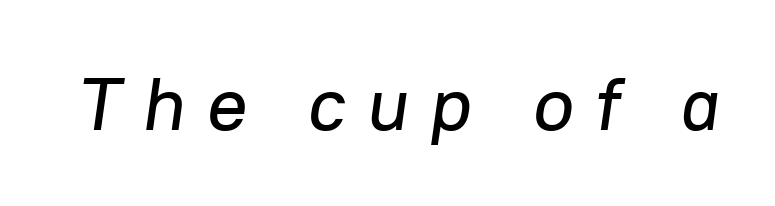
The image shows 75 px text type, italic (leaning right); set unusually wide letter spacing (+0.28 em), not underlined; low stroke contrast and a medium x-height.
